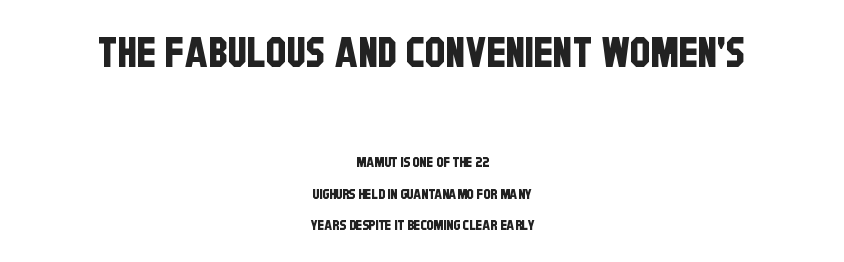
The image shows 41 px condensed sans-serif type; set centered, loose line spacing (2.25x), normal letter spacing, not underlined; the first (top) block is 2.93x larger; low stroke contrast and a large x-height.
